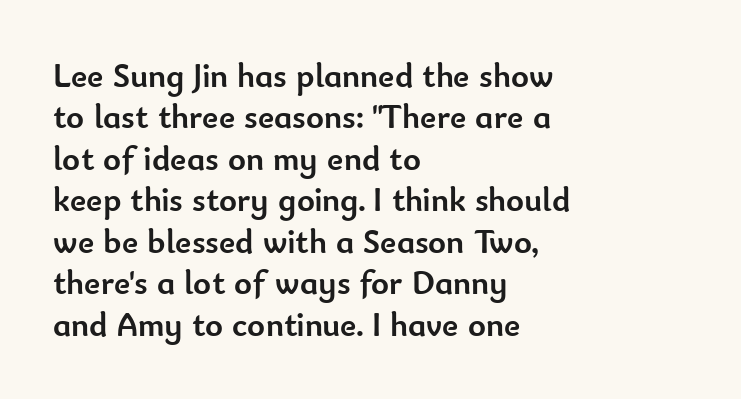
Serif or sans? Sans — the stroke terminals are bare. The paragraph has a hard left edge and a soft right edge. Standard letterfit; no display-style spreading of the glyphs. Plain, unruled lines of type.
